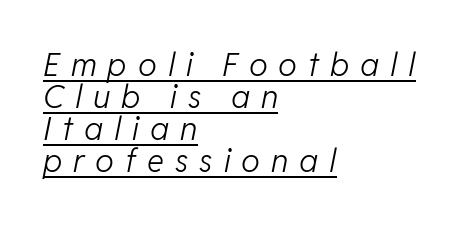
Q: Is the text bold? A: No.
Q: Is the text italic (slanted)? A: Yes, it leans right by about 11 degrees.
Q: Is the text underlined? A: Yes.
Q: How is the paragraph aligned? A: Left-aligned.
Q: Is the spacing between letters normal or unusually wide? A: Unusually wide.
Q: Is the spacing between lines tight, normal or loose? A: Tight.
Q: Width (condensed, normal, or wide)? A: Normal.
Q: Stroke contrast? A: Low.
Q: x-height? A: Medium.
Q: Monospaced? A: No.
